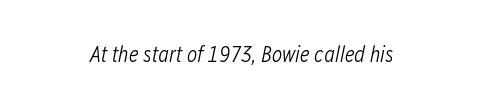
The image shows 22 px text type, italic (leaning right); set normal letter spacing, not underlined.
